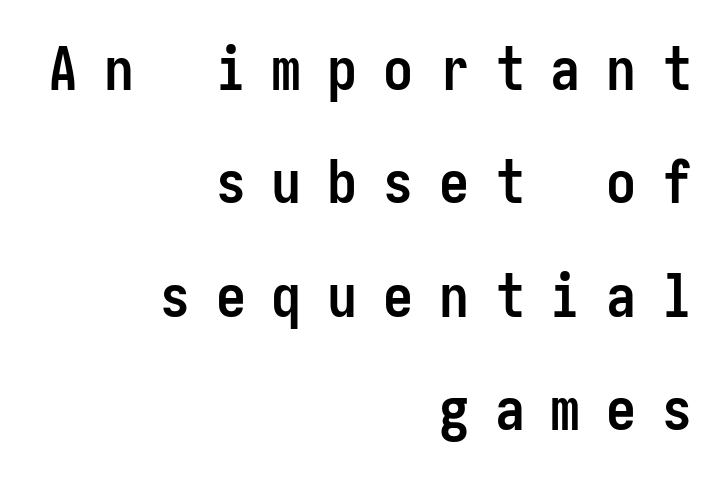
{"serif": "no", "italic": "no", "bold": "yes", "weight": "semibold", "width": "condensed", "stroke_contrast": "low", "x_height": "medium", "underline": "no", "align": "right", "line_spacing_ratio": 1.89, "letter_spacing": "wide", "letter_spacing_em": 0.43, "glyph_px": 60}
